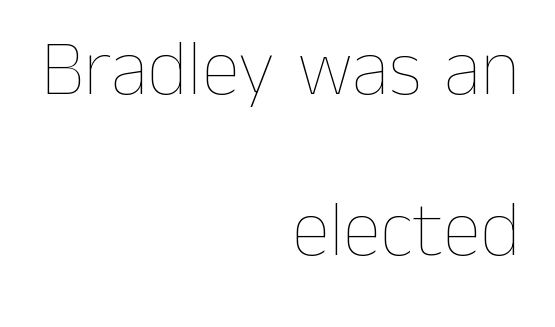
The image shows 78 px thin type, upright; set right-aligned, loose line spacing (2.07x), normal letter spacing, not underlined; low stroke contrast and a medium x-height.
